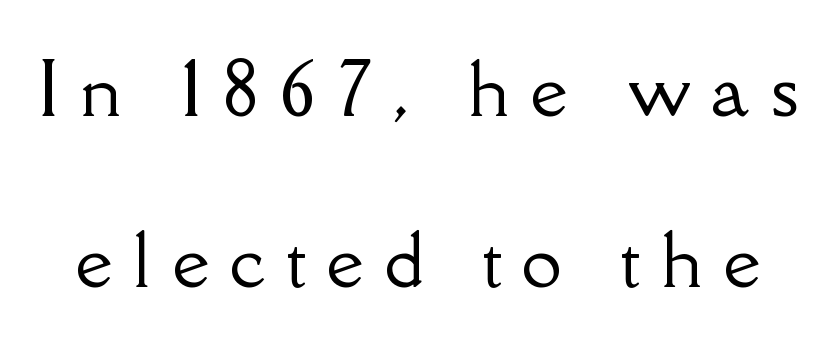
The image shows 72 px serif type, upright; set loose line spacing (2.37x), unusually wide letter spacing (+0.29 em), not underlined; low stroke contrast and a small x-height.
